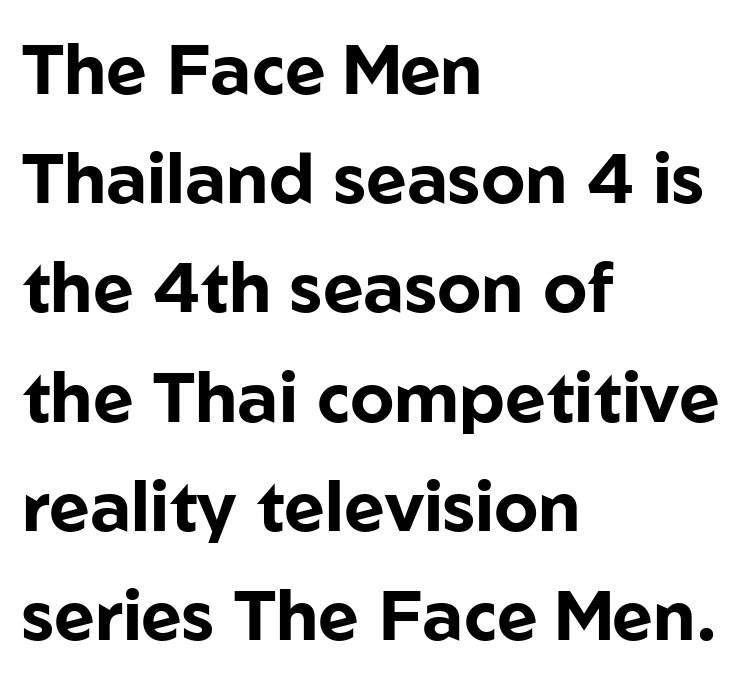
Q: Is the text bold? A: Yes.
Q: Is the text italic (slanted)? A: No, it is upright.
Q: Is the typeface a serif or a sans-serif typeface? A: Sans-serif.
Q: Is the text underlined? A: No.
Q: How is the paragraph aligned? A: Left-aligned.
Q: Is the spacing between letters normal or unusually wide? A: Normal.
Q: Is the spacing between lines tight, normal or loose? A: Normal.
Q: Width (condensed, normal, or wide)? A: Normal.
Q: Stroke contrast? A: Low.
Q: x-height? A: Medium.
Q: Monospaced? A: No.
